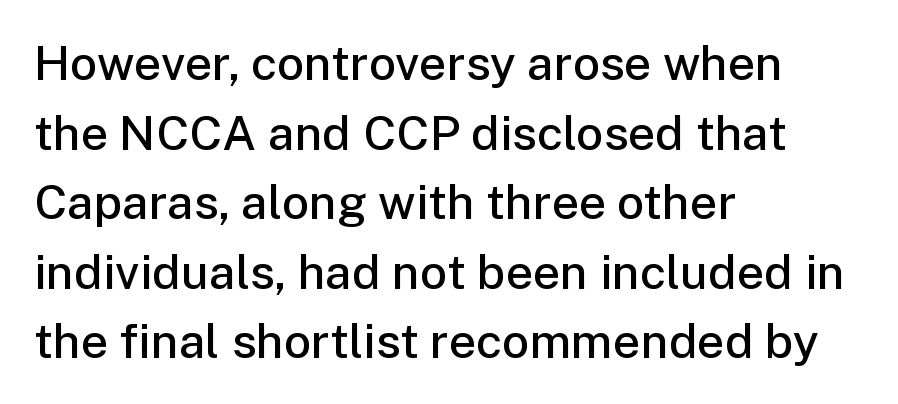
{"serif": "no", "italic": "no", "bold": "semi", "weight": "semibold", "width": "normal", "stroke_contrast": "low", "x_height": "medium", "monospaced": "no", "underline": "no", "align": "left", "line_spacing": "normal", "line_spacing_ratio": 1.45, "letter_spacing": "normal", "letter_spacing_em": 0.0, "glyph_px": 48}
